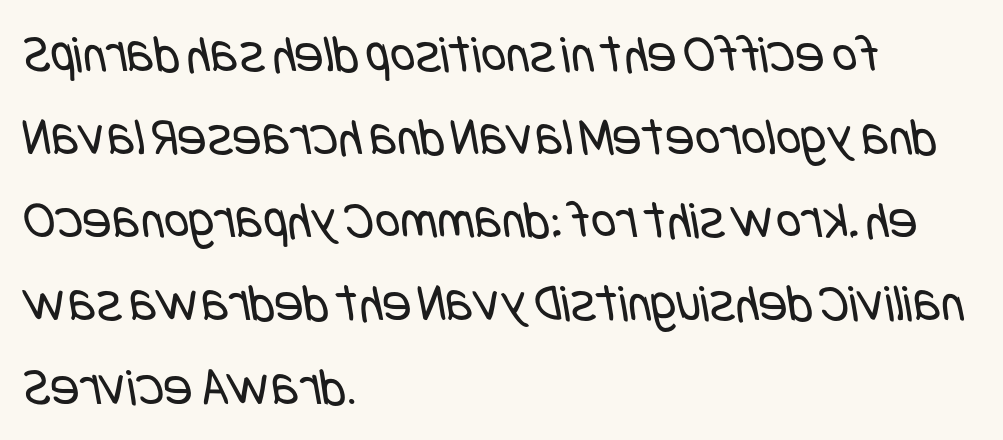
Q: Is the text bold? A: No.
Q: Is the typeface a serif or a sans-serif typeface? A: Sans-serif.
Q: Is the text underlined? A: No.
Q: How is the paragraph aligned? A: Left-aligned.
Q: Is the spacing between letters normal or unusually wide? A: Normal.
Q: Is the spacing between lines tight, normal or loose? A: Normal.
Q: Width (condensed, normal, or wide)? A: Condensed.
Q: Stroke contrast? A: Low.
Q: x-height? A: Large.
